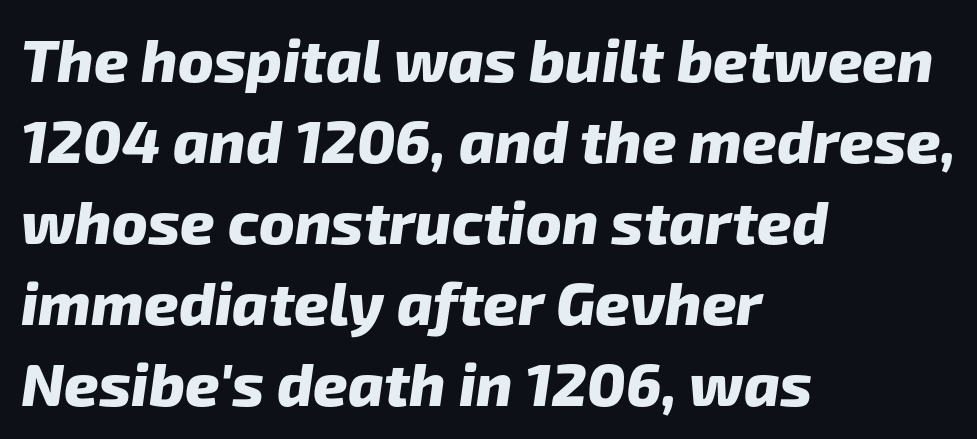
The image shows 60 px heavy sans-serif type; set left-aligned, normal line spacing (1.35x), normal letter spacing, not underlined; low stroke contrast and a medium x-height.
